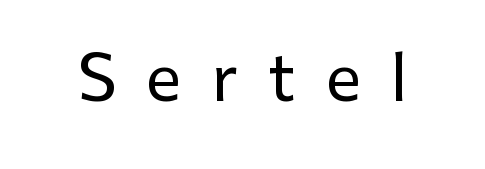
{"serif": "no", "italic": "no", "width": "normal", "stroke_contrast": "low", "x_height": "medium", "monospaced": "no", "underline": "no", "letter_spacing": "wide", "letter_spacing_em": 0.49, "glyph_px": 62}
